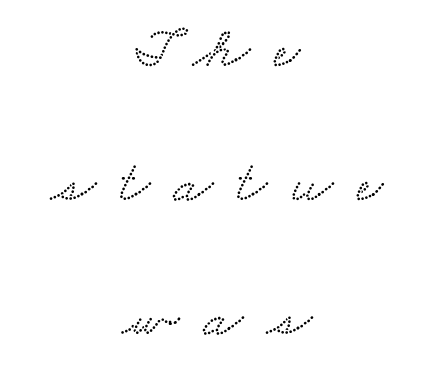
{"serif": "yes", "width": "wide", "stroke_contrast": "low", "x_height": "small", "monospaced": "no", "underline": "no", "align": "center", "line_spacing": "loose", "line_spacing_ratio": 2.31, "letter_spacing": "wide", "letter_spacing_em": 0.41, "glyph_px": 58}
